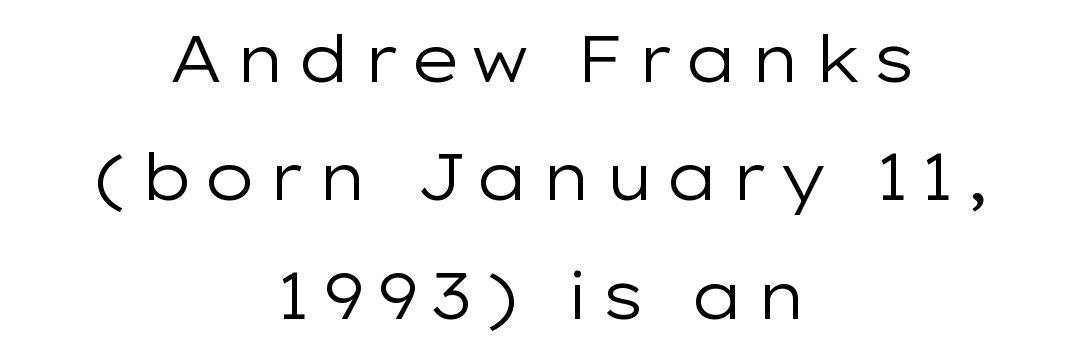
Upright lettering throughout. Stroke mass is kept to a normal reading level or below. The rag falls on both sides of this text block equally. Any mark beneath the type? The region is blank. Varying glyph widths throughout — classic text-font behaviour. Check where the strokes stop: nothing finishes them off — pure sans.
